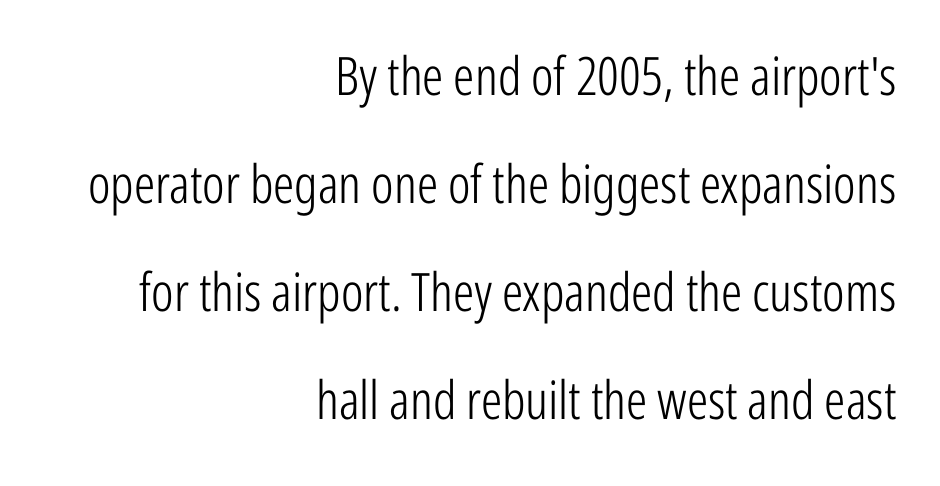
Characters follow at the spacing the type designer built in. Summary of vertical rhythm: relaxed, with wide interline spacing. Horizontally, the lines are justified to the trailing edge only. The zone under the glyphs is completely vacant. Type style note: lacks serifs. Varying glyph widths throughout — classic text-font behaviour.
